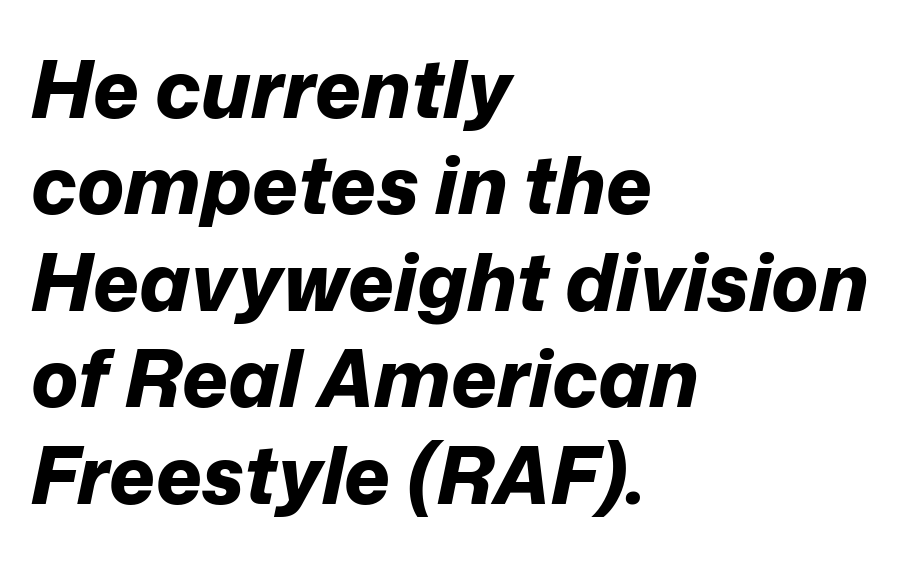
{"italic": "yes", "lean": "right", "slant_degrees": 12, "bold": "yes", "weight": "bold", "width": "normal", "stroke_contrast": "low", "x_height": "medium", "monospaced": "no", "underline": "no", "align": "left", "line_spacing_ratio": 1.22, "letter_spacing": "normal", "letter_spacing_em": 0.0, "glyph_px": 79}
